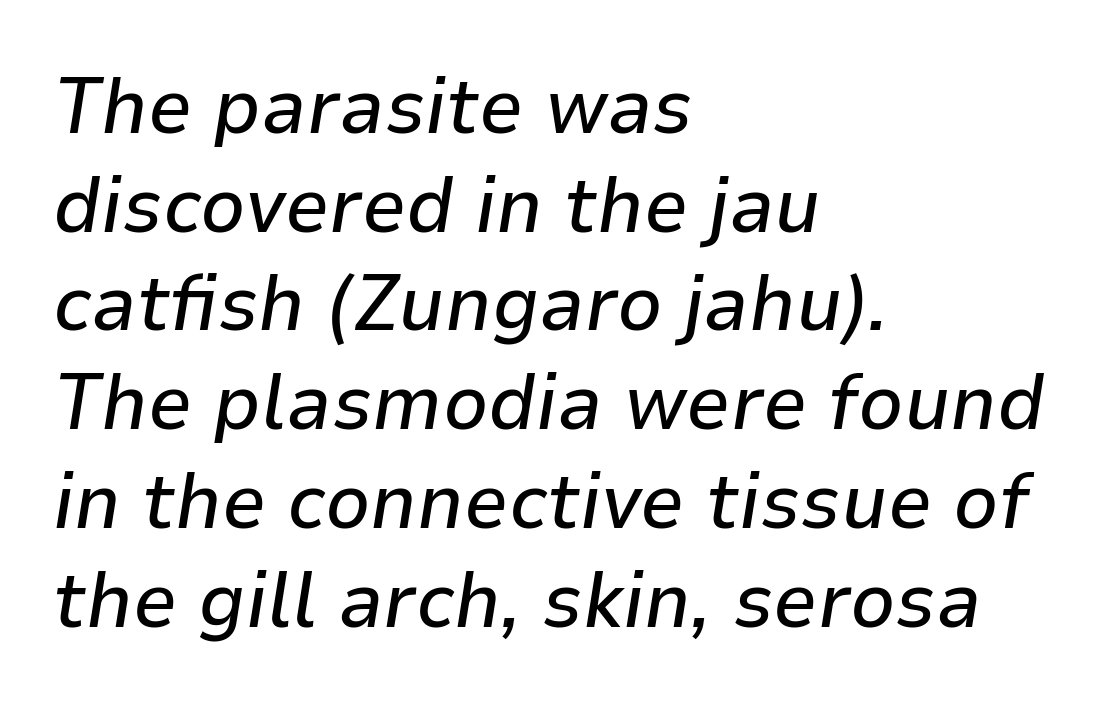
The image shows 79 px text type, italic (leaning right); set left-aligned, normal line spacing (1.25x), normal letter spacing, not underlined; low stroke contrast and a medium x-height.
